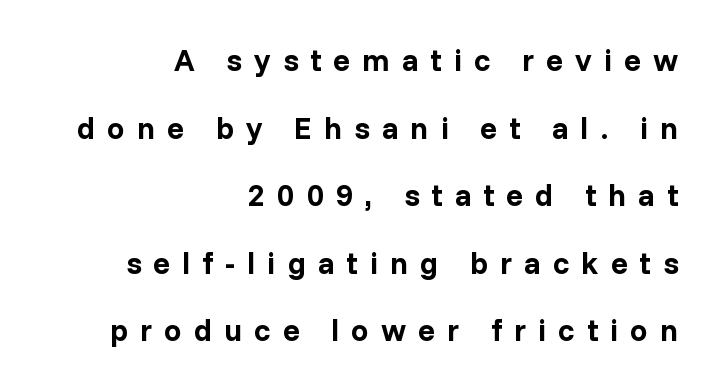
The image shows 31 px bold sans-serif type, upright; set right-aligned, loose line spacing (2.18x), unusually wide letter spacing (+0.39 em), not underlined; low stroke contrast and a medium x-height.
